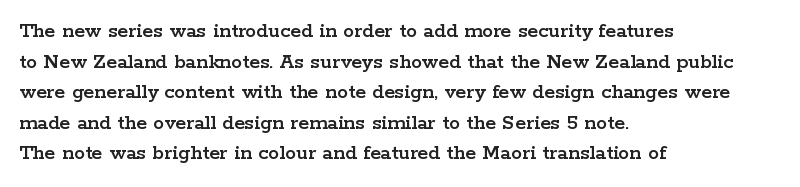
{"italic": "no", "underline": "no", "align": "left", "line_spacing": "normal", "line_spacing_ratio": 1.39, "letter_spacing": "normal", "letter_spacing_em": 0.0, "glyph_px": 22}
